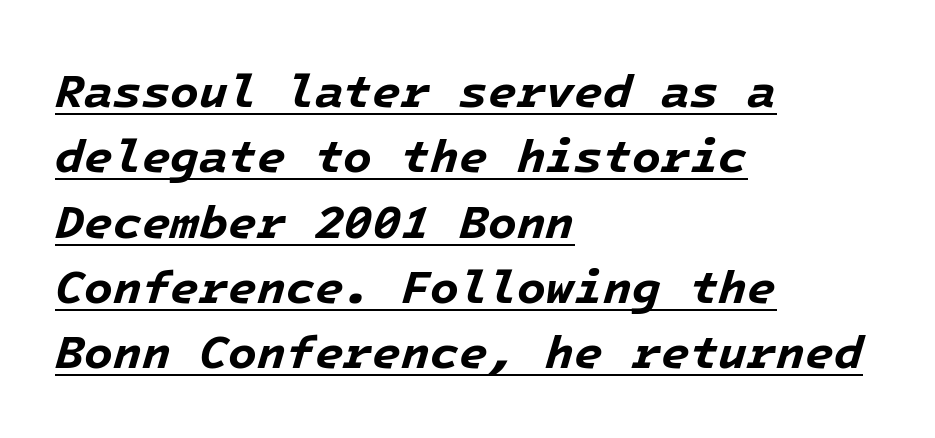
The image shows 47 px bold type, italic (leaning right); set left-aligned, normal line spacing (1.39x), normal letter spacing, underlined; low stroke contrast and a medium x-height.
